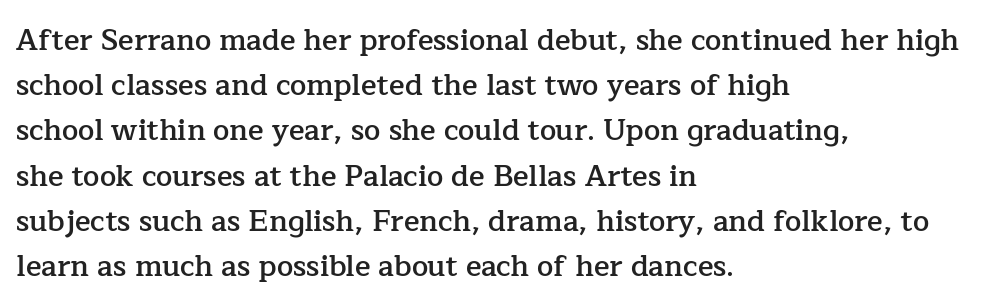
Visually the block forms a straight wall on the left and a jagged coastline on the right. A typesetter would call this leading conventional body-copy spacing. The rendering keeps characters at their native spacing. Does the lettering tilt? It doesn't — this is upright.
